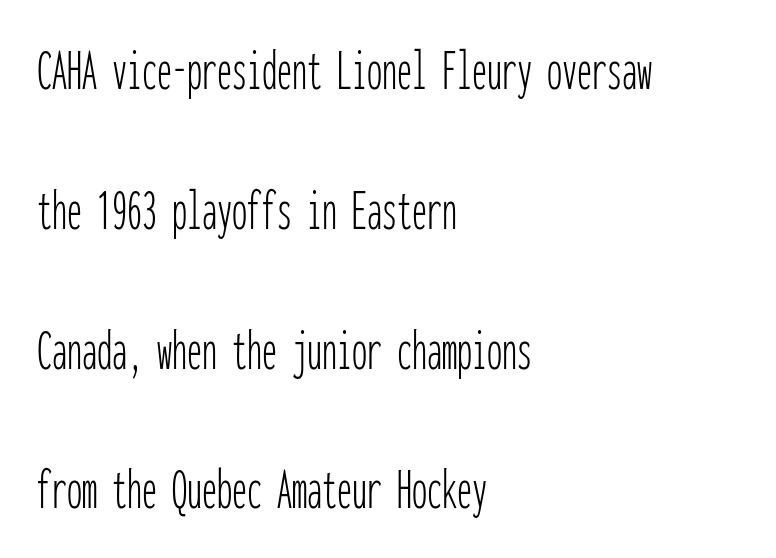
The image shows 60 px thin, condensed sans-serif type, upright, monospaced; set left-aligned, loose line spacing (2.33x), normal letter spacing, not underlined; low stroke contrast and a medium x-height.
